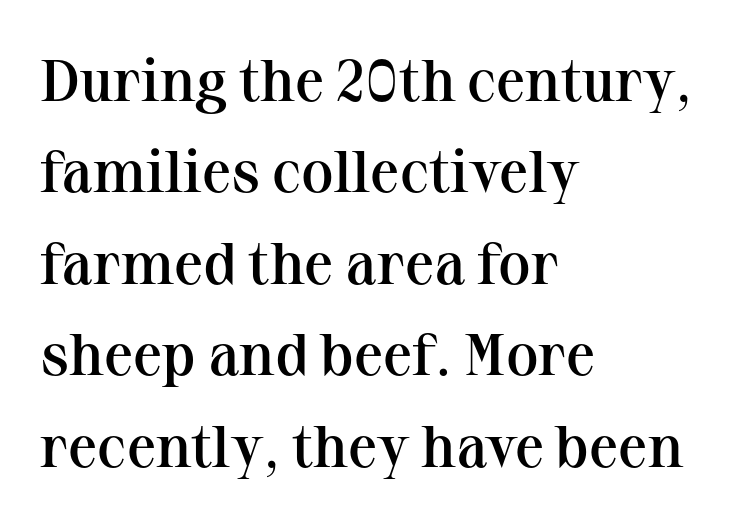
{"serif": "yes", "italic": "no", "bold": "semi", "weight": "semibold", "width": "normal", "stroke_contrast": "medium", "x_height": "medium", "monospaced": "no", "underline": "no", "align": "left", "line_spacing": "normal", "line_spacing_ratio": 1.55, "letter_spacing": "normal", "letter_spacing_em": 0.0, "glyph_px": 59}
